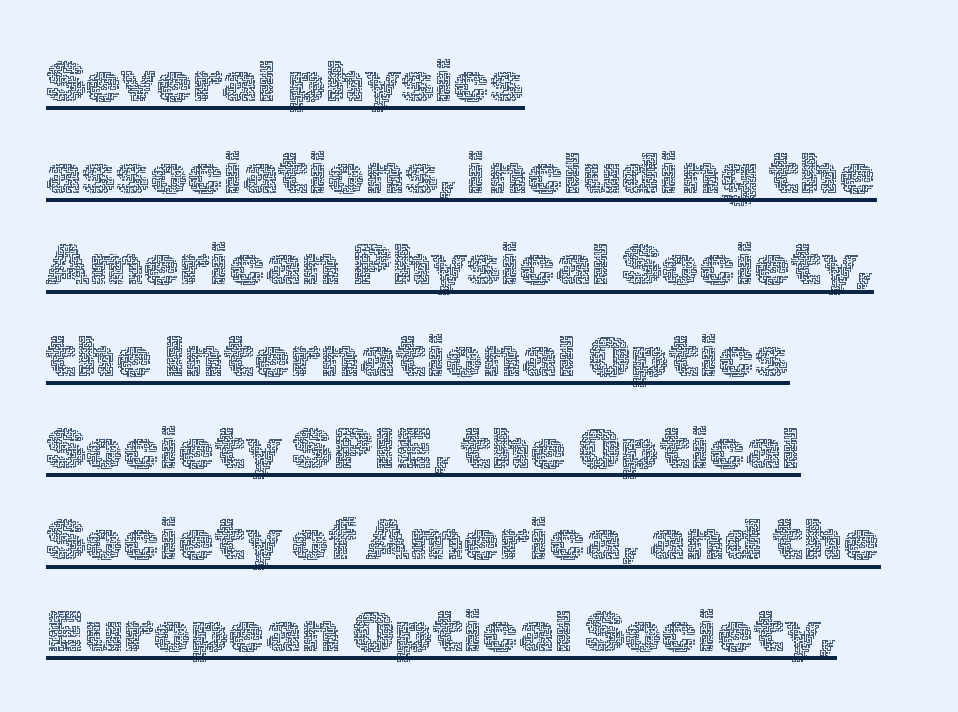
The image shows 58 px thin type, upright; set left-aligned, normal line spacing (1.58x), normal letter spacing, underlined; a medium x-height.
